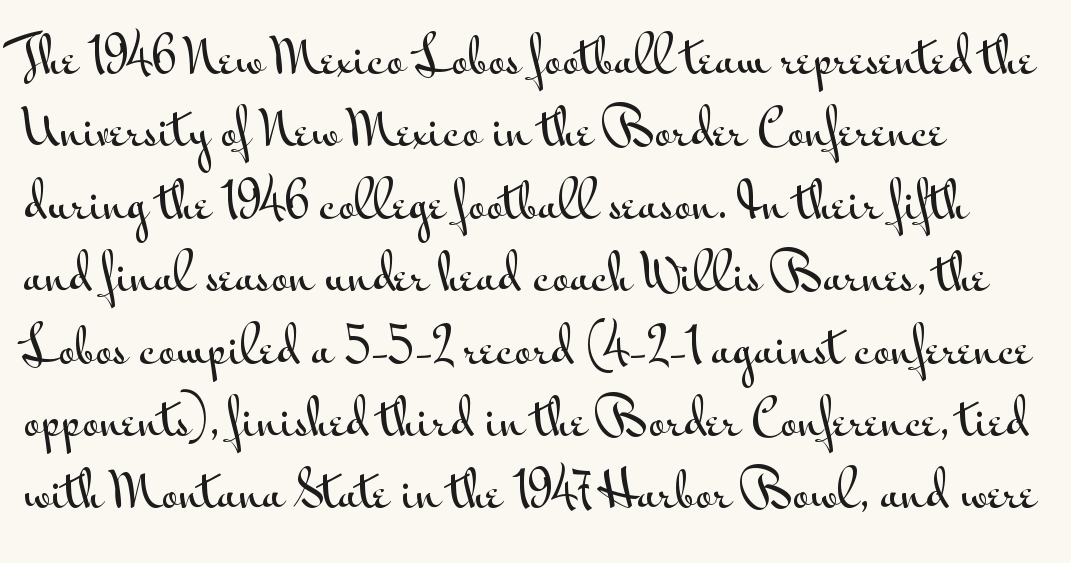
{"serif": "no", "width": "wide", "stroke_contrast": "medium", "x_height": "small", "monospaced": "no", "underline": "no", "line_spacing": "normal", "line_spacing_ratio": 1.54, "letter_spacing": "normal", "letter_spacing_em": 0.0, "glyph_px": 47}
